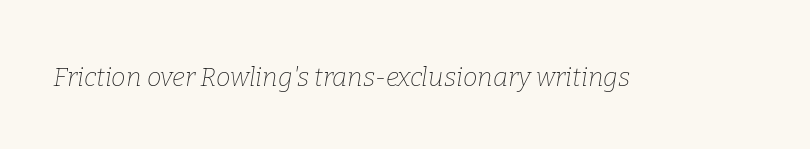
Q: Is the text bold? A: No.
Q: Is the text italic (slanted)? A: Yes, it leans right by about 9 degrees.
Q: Is the text underlined? A: No.
Q: Is the spacing between letters normal or unusually wide? A: Normal.
